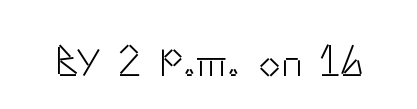
Q: Is the text bold? A: No.
Q: Is the text italic (slanted)? A: No, it is upright.
Q: Is the typeface a serif or a sans-serif typeface? A: Sans-serif.
Q: Is the text underlined? A: No.
Q: Is the spacing between letters normal or unusually wide? A: Normal.
Q: Width (condensed, normal, or wide)? A: Normal.
Q: Stroke contrast? A: Low.
Q: x-height? A: Small.
Q: Monospaced? A: No.
